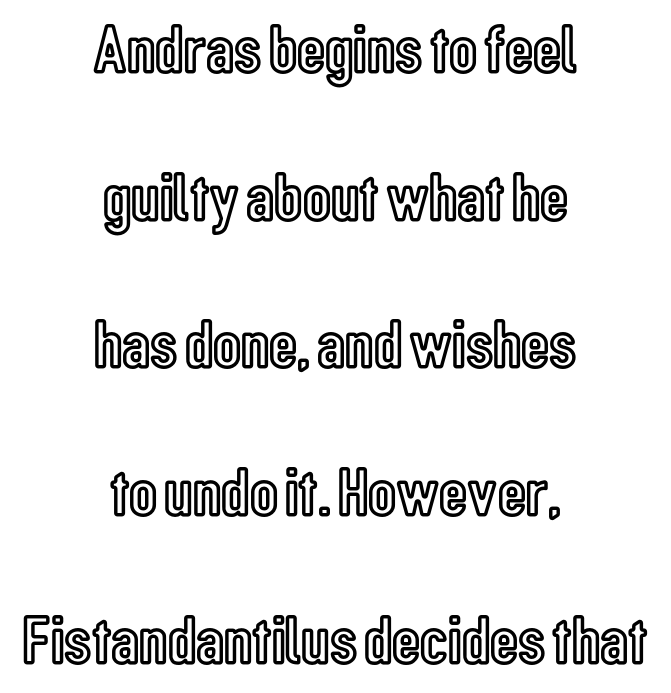
{"italic": "no", "width": "condensed", "x_height": "medium", "monospaced": "no", "underline": "no", "align": "center", "line_spacing": "loose", "line_spacing_ratio": 2.14, "letter_spacing": "normal", "letter_spacing_em": 0.0, "glyph_px": 69}
